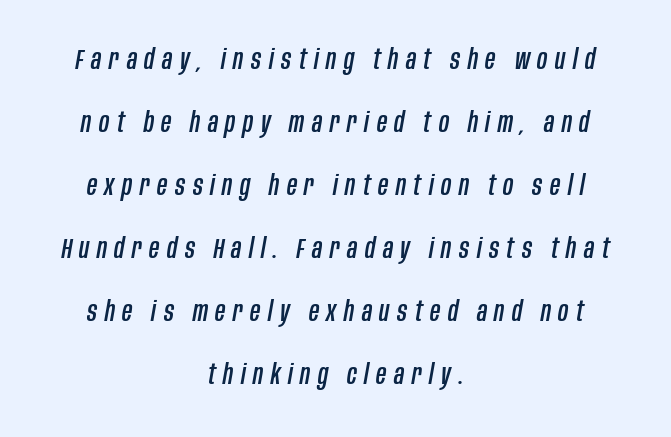
Q: Is the text italic (slanted)? A: Yes, it leans right by about 10 degrees.
Q: Is the text underlined? A: No.
Q: How is the paragraph aligned? A: Centered.
Q: Is the spacing between letters normal or unusually wide? A: Unusually wide.
Q: Is the spacing between lines tight, normal or loose? A: Loose.
Q: Width (condensed, normal, or wide)? A: Condensed.
Q: Stroke contrast? A: Low.
Q: x-height? A: Large.
Q: Monospaced? A: No.
